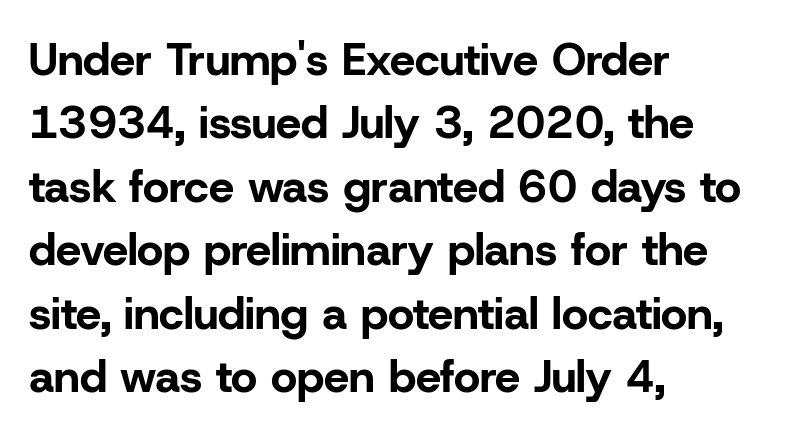
Q: Is the text bold? A: Yes.
Q: Is the text italic (slanted)? A: No, it is upright.
Q: Is the typeface a serif or a sans-serif typeface? A: Sans-serif.
Q: Is the text underlined? A: No.
Q: How is the paragraph aligned? A: Left-aligned.
Q: Is the spacing between letters normal or unusually wide? A: Normal.
Q: Is the spacing between lines tight, normal or loose? A: Normal.
Q: Width (condensed, normal, or wide)? A: Normal.
Q: Stroke contrast? A: Low.
Q: x-height? A: Medium.
Q: Monospaced? A: No.
